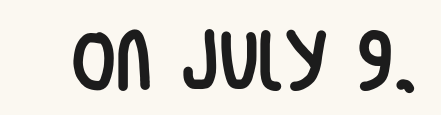
{"serif": "no", "italic": "no", "width": "condensed", "stroke_contrast": "low", "x_height": "large", "monospaced": "no", "underline": "no", "letter_spacing": "normal", "letter_spacing_em": 0.0, "glyph_px": 64}
